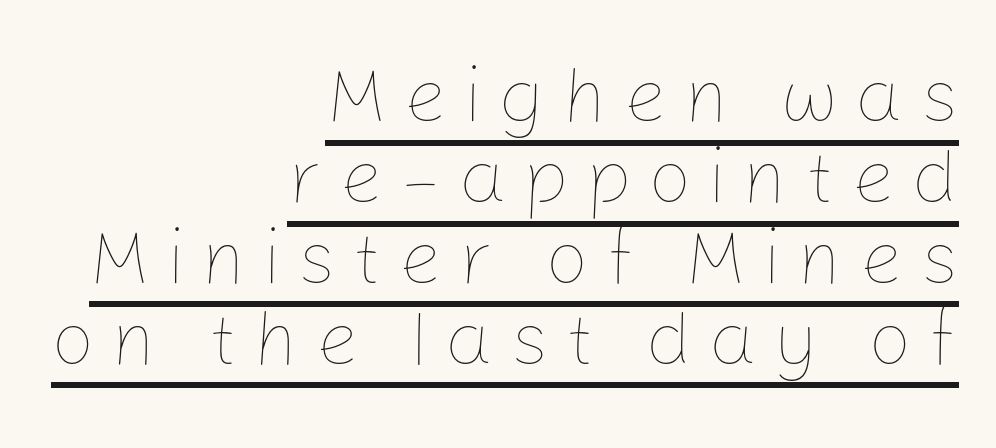
Underlining? Definitely there. Looks like regular typesetting: each glyph gets only the width it needs. The passage shown is not bold in any degree. Does the copy run flush right? Yes — the right margin is perfectly even. The line texture is sparse and dotted thanks to wide tracking. These lines were composed using upright roman letters.
